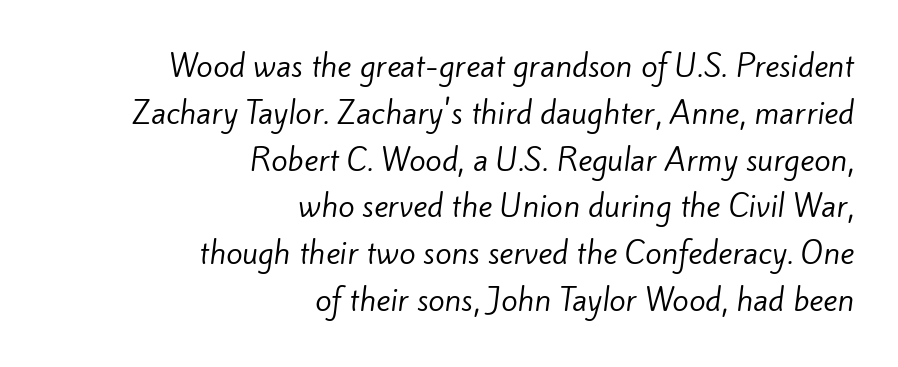
Q: Is the text bold? A: No.
Q: Is the typeface a serif or a sans-serif typeface? A: Sans-serif.
Q: Is the text underlined? A: No.
Q: How is the paragraph aligned? A: Right-aligned.
Q: Is the spacing between letters normal or unusually wide? A: Normal.
Q: Is the spacing between lines tight, normal or loose? A: Normal.
Q: Width (condensed, normal, or wide)? A: Normal.
Q: Stroke contrast? A: Low.
Q: x-height? A: Small.
Q: Monospaced? A: No.
